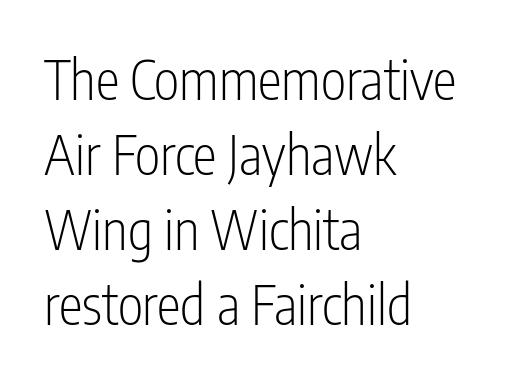
{"serif": "no", "italic": "no", "bold": "no", "weight": "light", "width": "condensed", "stroke_contrast": "low", "x_height": "medium", "monospaced": "no", "underline": "no", "align": "left", "line_spacing": "normal", "line_spacing_ratio": 1.39, "letter_spacing": "normal", "letter_spacing_em": 0.0, "glyph_px": 54}
